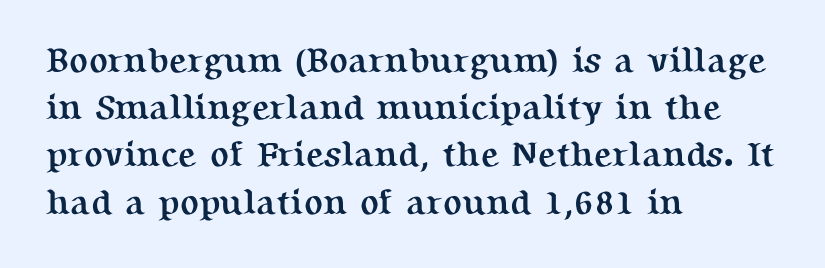
Q: Is the text bold? A: Yes.
Q: Is the text italic (slanted)? A: No, it is upright.
Q: Is the typeface a serif or a sans-serif typeface? A: Serif.
Q: Is the text underlined? A: No.
Q: How is the paragraph aligned? A: Left-aligned.
Q: Is the spacing between letters normal or unusually wide? A: Normal.
Q: Is the spacing between lines tight, normal or loose? A: Normal.
Q: Width (condensed, normal, or wide)? A: Normal.
Q: Stroke contrast? A: Medium.
Q: x-height? A: Medium.
Q: Monospaced? A: No.
